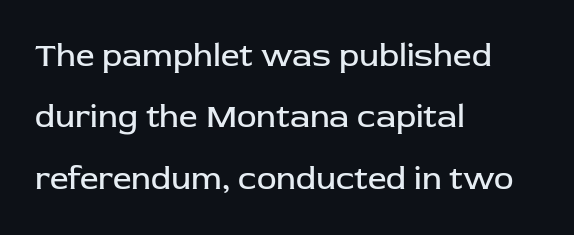
The image shows 33 px regular-weight sans-serif type, upright; set left-aligned, line spacing 1.86x, normal letter spacing, not underlined; low stroke contrast and a medium x-height.
